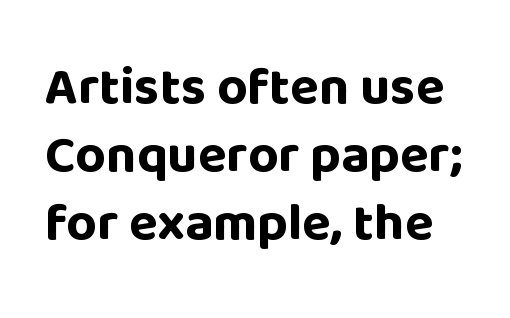
The image shows 53 px bold sans-serif type, upright; set normal line spacing (1.28x), normal letter spacing, not underlined; low stroke contrast and a large x-height.
